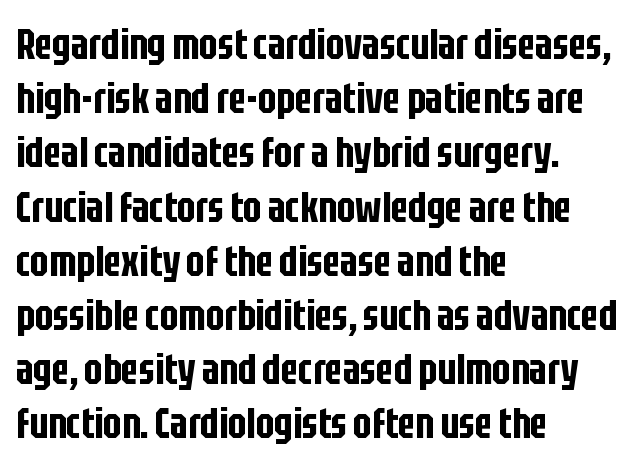
The image shows 43 px condensed sans-serif type, upright; set left-aligned, normal line spacing (1.26x), normal letter spacing, not underlined; low stroke contrast and a large x-height.
